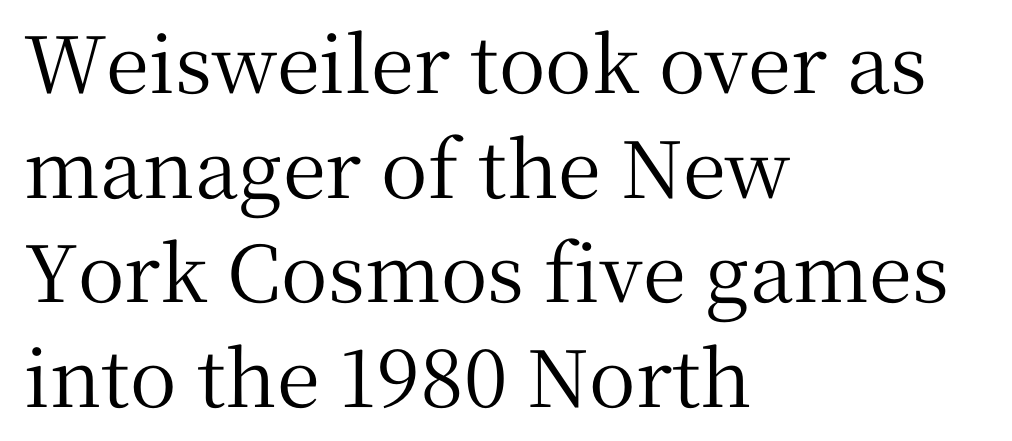
The image shows 78 px serif type, upright; set left-aligned, normal line spacing (1.34x), normal letter spacing, not underlined; medium stroke contrast and a medium x-height.
